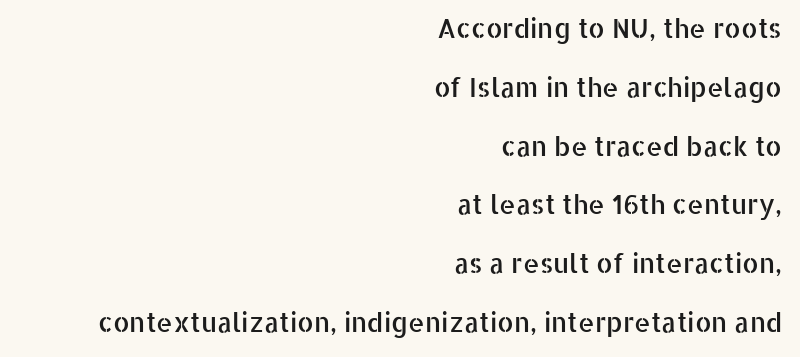
{"italic": "no", "underline": "no", "align": "right", "line_spacing": "loose", "line_spacing_ratio": 2.26, "letter_spacing": "normal", "letter_spacing_em": 0.0, "glyph_px": 26}
